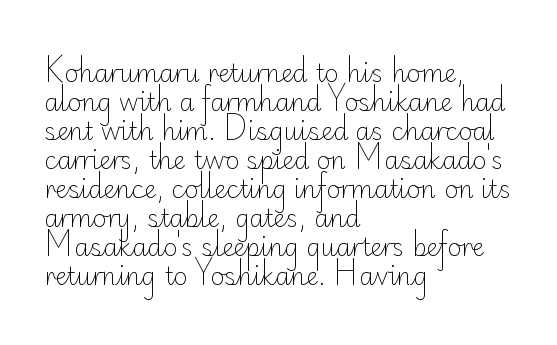
The strokes carry an ordinary text weight at most. Default kerning and tracking; the words read as compact shapes. The gap between lines stays unmarked. Does the lettering tilt? It doesn't — this is upright.
